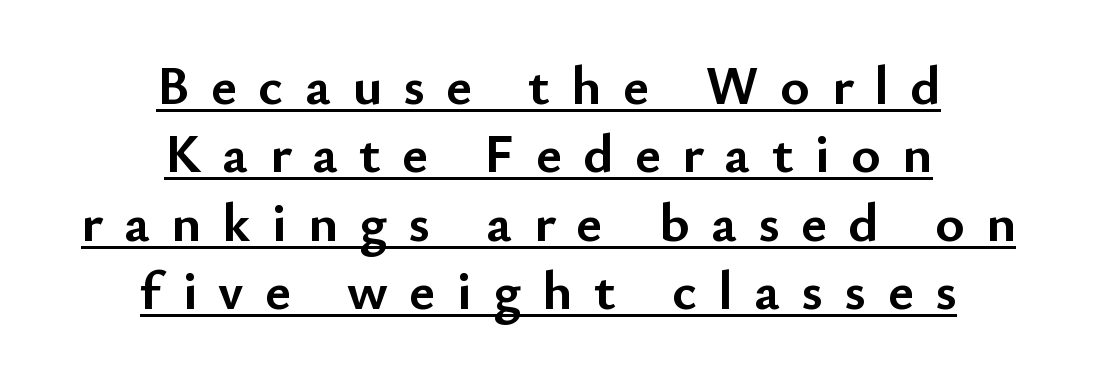
The image shows 56 px semibold sans-serif type, upright; set centered, line spacing 1.22x, unusually wide letter spacing (+0.38 em), underlined; low stroke contrast and a small x-height.
